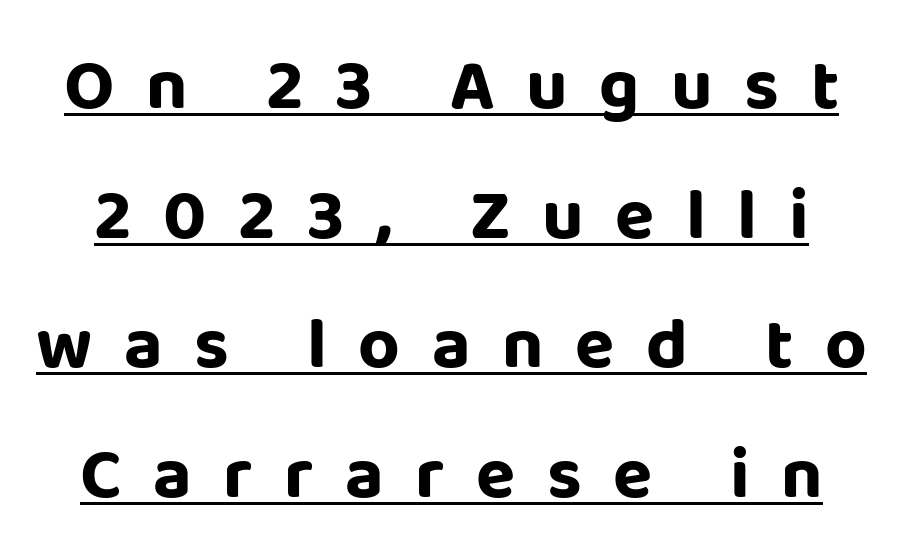
{"serif": "no", "italic": "no", "bold": "yes", "weight": "bold", "width": "normal", "stroke_contrast": "low", "x_height": "large", "monospaced": "no", "underline": "yes", "line_spacing_ratio": 1.8, "letter_spacing": "wide", "letter_spacing_em": 0.44, "glyph_px": 72}
